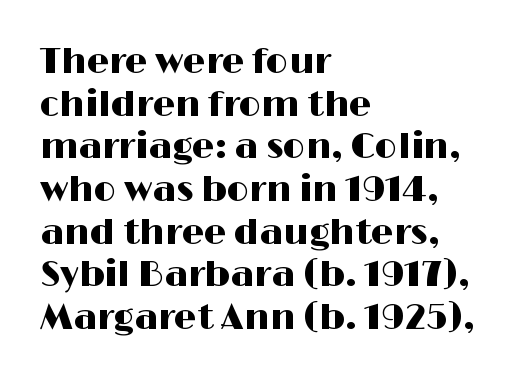
The passage shown has conventional tracking throughout. The letters stand upright; this is a roman face. The rendering uses natural spacing where letterforms have individual widths. The passage shown is typeset with a sans-serif family. This rendering uses left alignment, leaving the right contour irregular.
